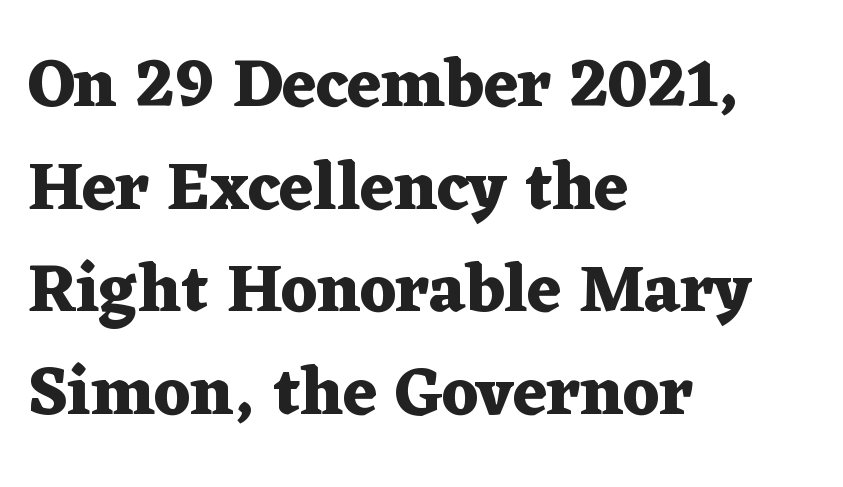
{"serif": "yes", "italic": "no", "bold": "yes", "weight": "heavy", "width": "wide", "stroke_contrast": "medium", "x_height": "medium", "monospaced": "no", "underline": "no", "align": "left", "line_spacing": "normal", "line_spacing_ratio": 1.51, "letter_spacing": "normal", "letter_spacing_em": 0.0, "glyph_px": 68}
